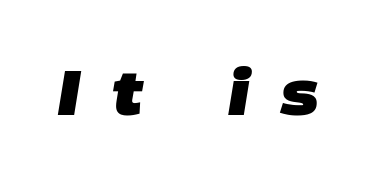
The glyphs in this specimen are sans serif. Each row of text sits above clean, open space. Do the characters align in a grid? No, the font is proportional. Caption: expanded tracking, letters set apart. Typographic density is high because the face is bold.
